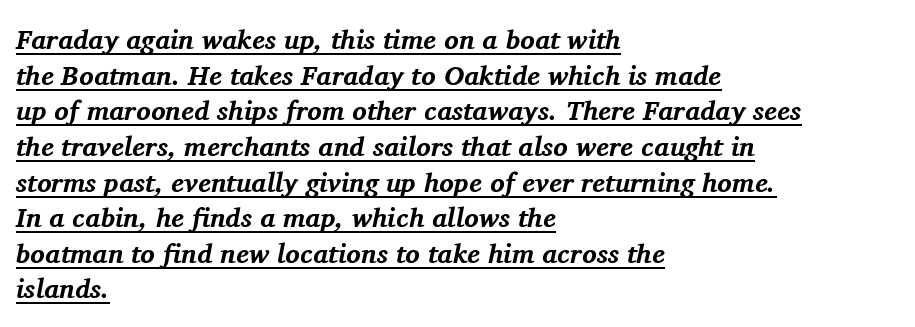
{"italic": "yes", "lean": "right", "slant_degrees": 11, "bold": "yes", "underline": "yes", "align": "left", "line_spacing": "normal", "line_spacing_ratio": 1.32, "letter_spacing": "normal", "letter_spacing_em": 0.0, "glyph_px": 27}
